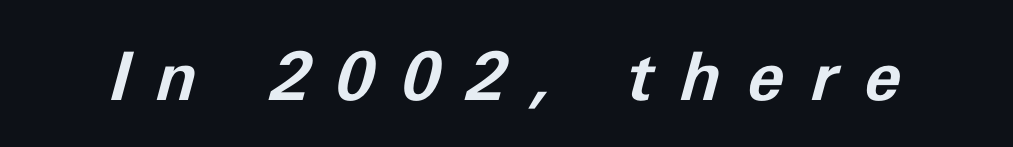
{"italic": "yes", "lean": "right", "slant_degrees": 11, "bold": "yes", "weight": "bold", "width": "normal", "stroke_contrast": "low", "x_height": "medium", "monospaced": "no", "underline": "no", "letter_spacing": "wide", "letter_spacing_em": 0.4, "glyph_px": 67}
